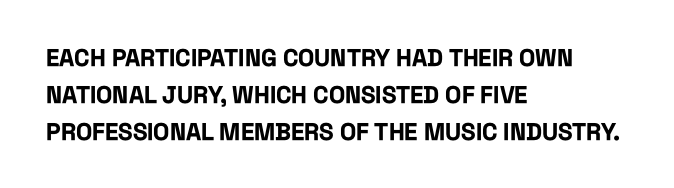
The image shows 24 px bold type, upright; set left-aligned, normal line spacing (1.54x), normal letter spacing, not underlined.
